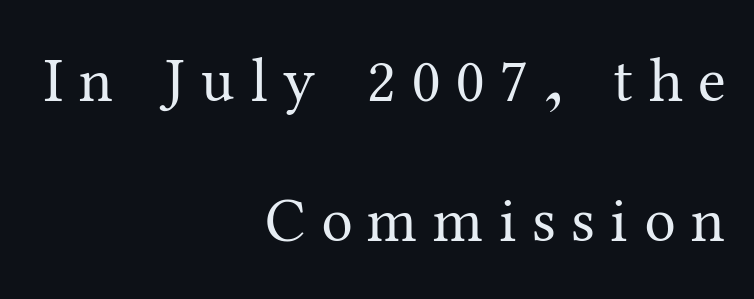
Note the varied advance widths — an 'i' is clearly narrower than an 'm'. Every row of glyphs terminates at an identical x-position on the right. Inter-character spacing is expanded well beyond the font's built-in metrics. Weight: in the light-to-regular range. The glyphs are unaccompanied by any horizontal stroke below them.
